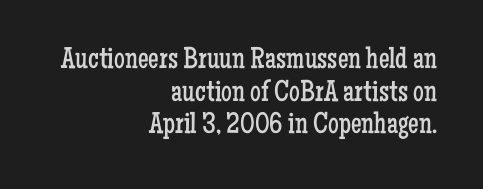
Q: Is the text bold? A: No.
Q: Is the text italic (slanted)? A: No, it is upright.
Q: Is the typeface a serif or a sans-serif typeface? A: Serif.
Q: Is the text underlined? A: No.
Q: How is the paragraph aligned? A: Right-aligned.
Q: Is the spacing between letters normal or unusually wide? A: Normal.
Q: Is the spacing between lines tight, normal or loose? A: Tight.
Q: Width (condensed, normal, or wide)? A: Condensed.
Q: Stroke contrast? A: Low.
Q: x-height? A: Medium.
Q: Monospaced? A: No.
